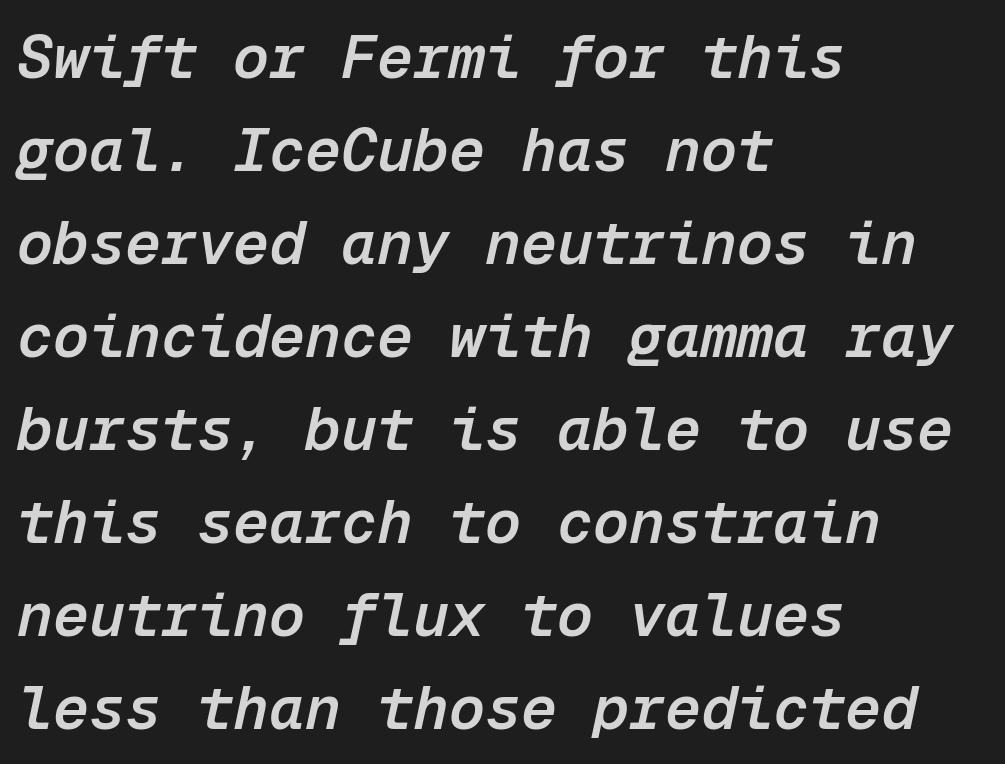
Q: Is the text bold? A: Semi-bold.
Q: Is the text italic (slanted)? A: Yes, it leans right by about 12 degrees.
Q: Is the text underlined? A: No.
Q: How is the paragraph aligned? A: Left-aligned.
Q: Is the spacing between letters normal or unusually wide? A: Normal.
Q: Is the spacing between lines tight, normal or loose? A: Normal.
Q: Width (condensed, normal, or wide)? A: Normal.
Q: Stroke contrast? A: Low.
Q: x-height? A: Medium.
Q: Monospaced? A: Yes.
